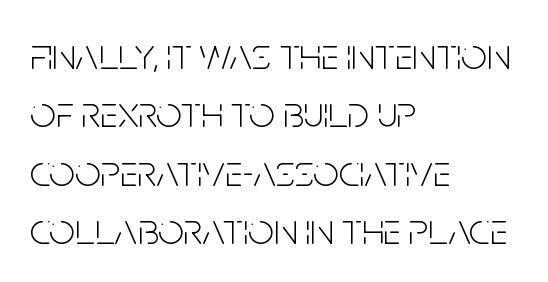
The image shows 45 px light, condensed sans-serif type, upright; set left-aligned, normal line spacing (1.3x), normal letter spacing, not underlined; low stroke contrast and a large x-height.
